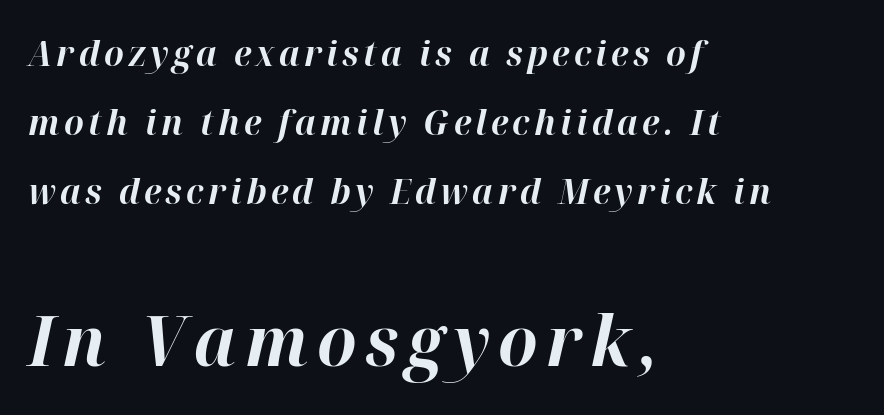
Q: Is the text bold? A: Yes.
Q: Is the text italic (slanted)? A: Yes, it leans right by about 12 degrees.
Q: Is the text underlined? A: No.
Q: How is the paragraph aligned? A: Left-aligned.
Q: Is the spacing between lines tight, normal or loose? A: Loose.
Q: Which block of text is set in a larger size, the first (top) or the second (bottom)? A: The second (bottom) one.
Q: Width (condensed, normal, or wide)? A: Normal.
Q: Stroke contrast? A: High.
Q: x-height? A: Medium.
Q: Monospaced? A: No.
